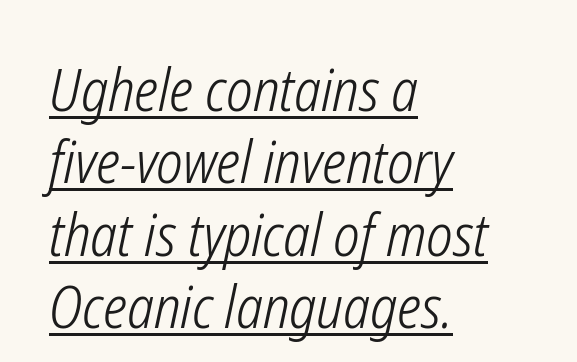
The face looks like a standard text weight, possibly lighter. Looking at the ascenders, they clearly lean. Honestly, the letter spacing is just normal — you wouldn't notice it. Varying glyph widths throughout — classic text-font behaviour. Compared with undecorated copy, this sample adds a rule below the words. Notice how descenders clear the ascenders below comfortably — that's standard leading.
